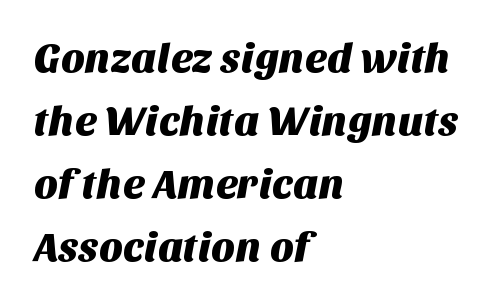
The image shows 41 px sans-serif type; set left-aligned, normal line spacing (1.54x), normal letter spacing, not underlined; medium stroke contrast and a large x-height.
